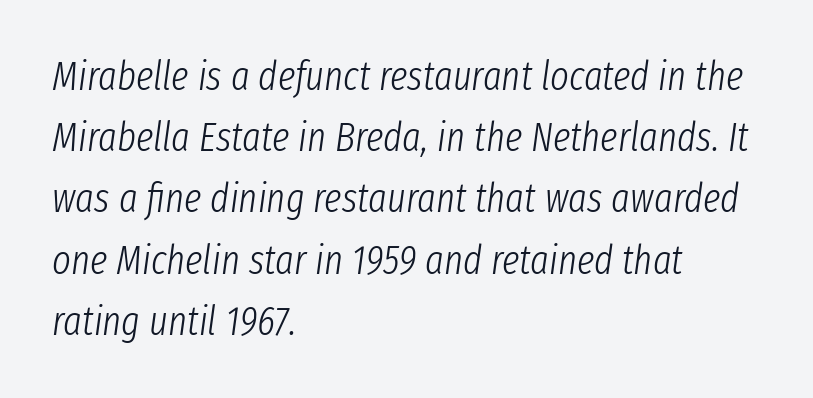
The image shows 40 px light, condensed type, italic (leaning right); set left-aligned, normal line spacing (1.53x), normal letter spacing, not underlined; low stroke contrast and a medium x-height.
